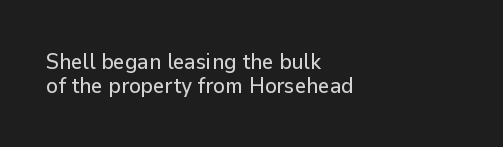
{"italic": "no", "underline": "no", "align": "left", "line_spacing": "tight", "line_spacing_ratio": 1.07, "letter_spacing": "normal", "letter_spacing_em": 0.0, "glyph_px": 22}
